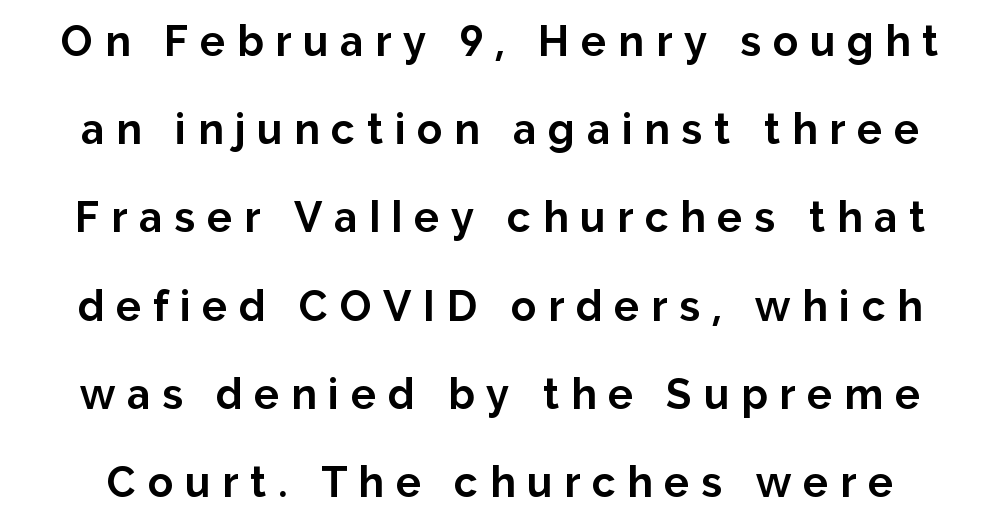
Q: Is the text bold? A: Yes.
Q: Is the text italic (slanted)? A: No, it is upright.
Q: Is the typeface a serif or a sans-serif typeface? A: Sans-serif.
Q: Is the text underlined? A: No.
Q: Is the spacing between letters normal or unusually wide? A: Unusually wide.
Q: Is the spacing between lines tight, normal or loose? A: Loose.
Q: Width (condensed, normal, or wide)? A: Normal.
Q: Stroke contrast? A: Low.
Q: x-height? A: Medium.
Q: Monospaced? A: No.
